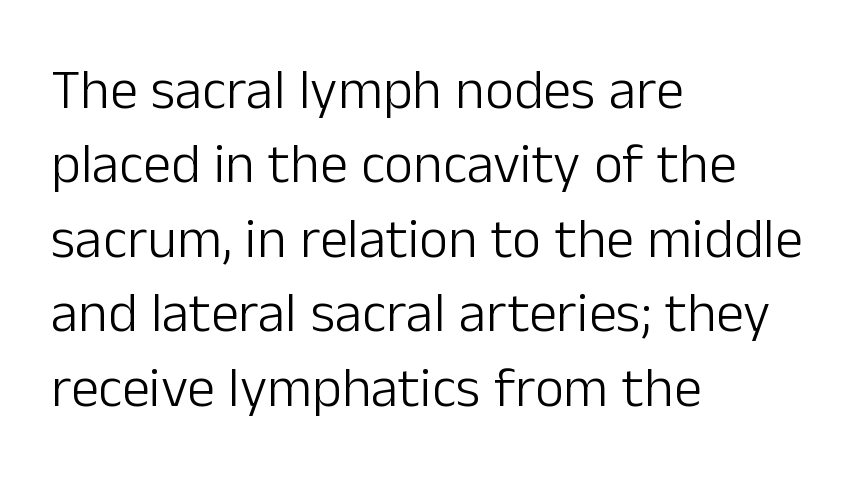
The image shows 56 px light sans-serif type, upright; set left-aligned, normal line spacing (1.33x), normal letter spacing, not underlined; low stroke contrast and a medium x-height.
